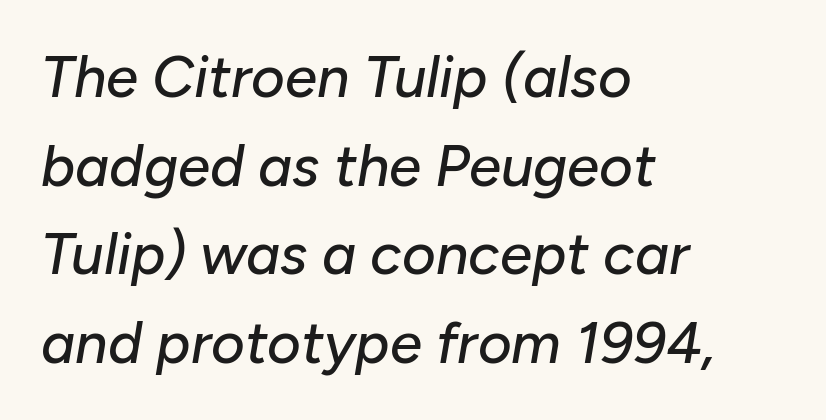
The image shows 58 px text type, italic (leaning right); set left-aligned, normal line spacing (1.53x), normal letter spacing, not underlined; low stroke contrast and a medium x-height.
